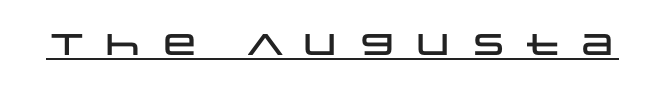
The image shows 30 px wide sans-serif type, upright; set unusually wide letter spacing (+0.37 em), underlined; low stroke contrast and a large x-height.
